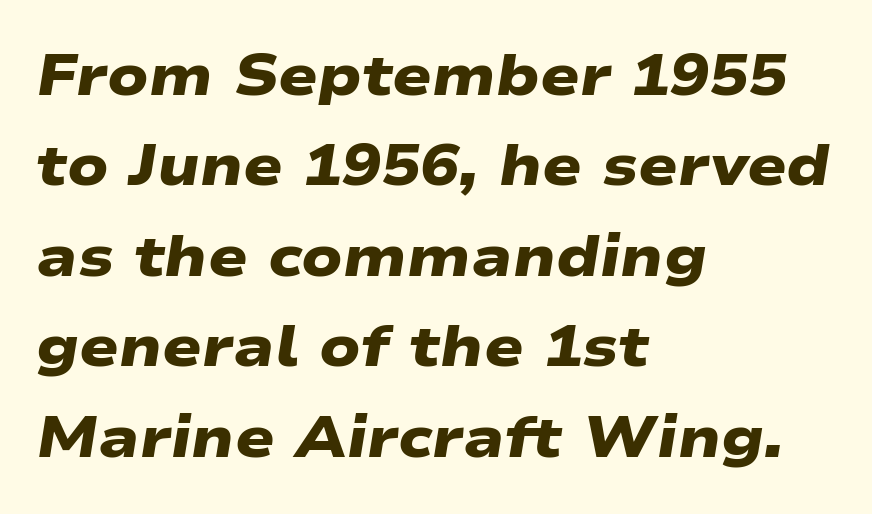
The image shows 58 px heavy, wide sans-serif type; set left-aligned, normal line spacing (1.56x), normal letter spacing, not underlined; low stroke contrast and a medium x-height.
